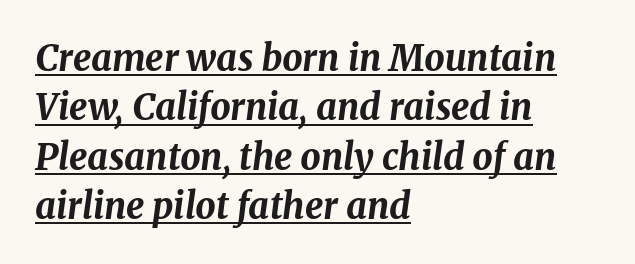
{"italic": "yes", "lean": "right", "slant_degrees": 8, "bold": "yes", "weight": "bold", "width": "normal", "stroke_contrast": "medium", "x_height": "medium", "monospaced": "no", "underline": "yes", "align": "left", "line_spacing": "normal", "line_spacing_ratio": 1.37, "letter_spacing": "normal", "letter_spacing_em": 0.0, "glyph_px": 36}
